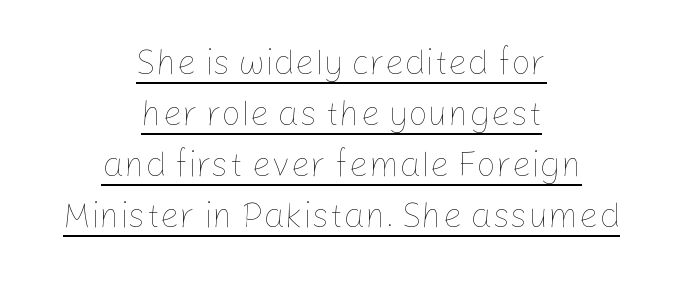
The image shows 35 px thin type, upright; set centered, normal line spacing (1.46x), normal letter spacing, underlined; low stroke contrast and a medium x-height.
